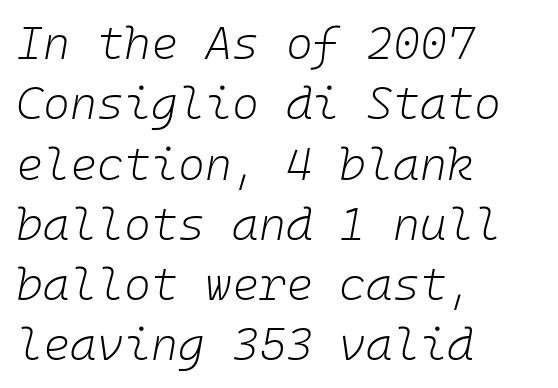
The paragraph shown leans on its left margin. This rendering leaves character spacing at its baseline value. The passage shown is typed in a monospace face where columns stay perfectly aligned. Honestly, there is no underline to notice here at all. Honestly, the row spacing looks completely unremarkable.
